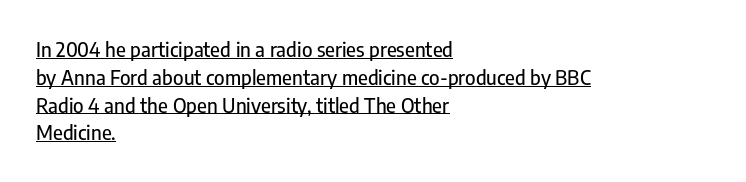
The image shows 20 px text type, upright; set left-aligned, normal line spacing (1.39x), normal letter spacing, underlined.
